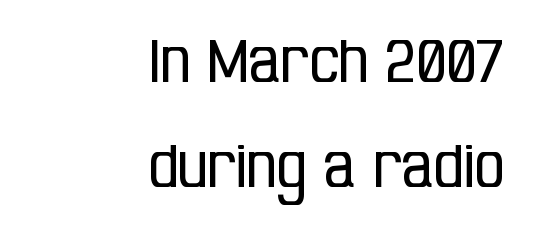
Q: Is the text bold? A: No.
Q: Is the text italic (slanted)? A: No, it is upright.
Q: Is the typeface a serif or a sans-serif typeface? A: Sans-serif.
Q: Is the text underlined? A: No.
Q: How is the paragraph aligned? A: Right-aligned.
Q: Is the spacing between letters normal or unusually wide? A: Normal.
Q: Width (condensed, normal, or wide)? A: Condensed.
Q: Stroke contrast? A: Low.
Q: x-height? A: Large.
Q: Monospaced? A: No.
